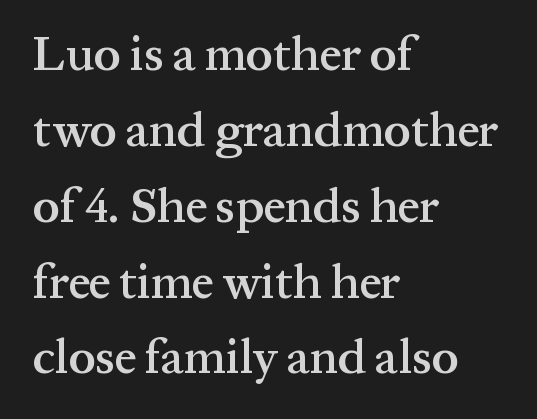
The image shows 48 px semibold serif type, upright; set left-aligned, normal line spacing (1.58x), normal letter spacing, not underlined; medium stroke contrast and a medium x-height.
